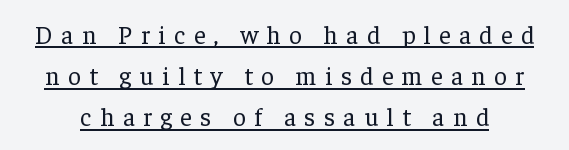
{"italic": "no", "bold": "no", "underline": "yes", "line_spacing": "normal", "line_spacing_ratio": 1.65, "letter_spacing": "wide", "letter_spacing_em": 0.34, "glyph_px": 25}
